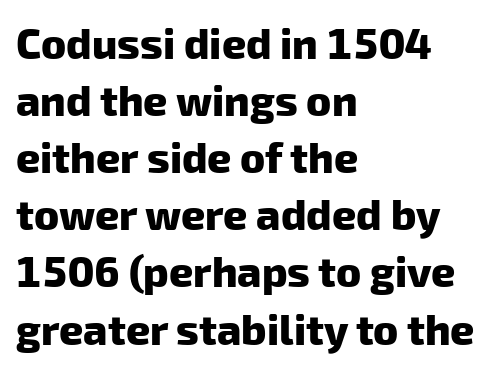
{"serif": "no", "bold": "yes", "weight": "heavy", "width": "normal", "stroke_contrast": "low", "x_height": "medium", "monospaced": "no", "underline": "no", "align": "left", "line_spacing": "normal", "line_spacing_ratio": 1.36, "letter_spacing": "normal", "letter_spacing_em": 0.0, "glyph_px": 42}
